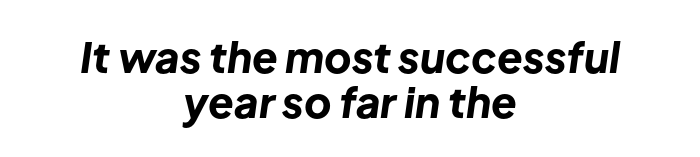
{"italic": "yes", "lean": "right", "slant_degrees": 8, "bold": "yes", "weight": "bold", "width": "normal", "stroke_contrast": "low", "x_height": "medium", "monospaced": "no", "underline": "no", "align": "center", "line_spacing": "tight", "line_spacing_ratio": 1.07, "letter_spacing": "normal", "letter_spacing_em": 0.0, "glyph_px": 42}
